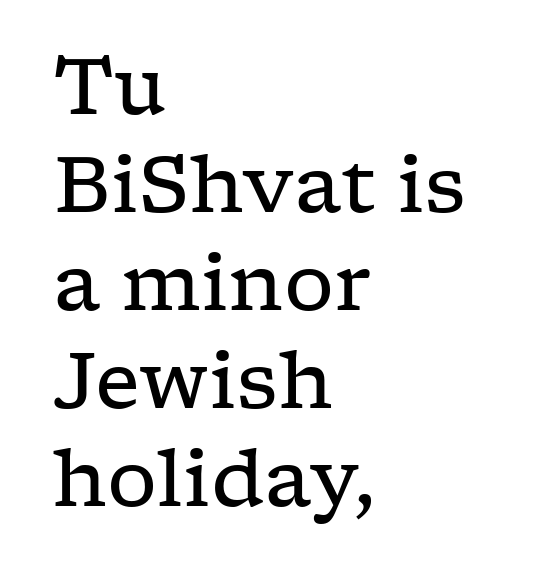
{"serif": "yes", "italic": "no", "bold": "no", "weight": "regular", "width": "wide", "stroke_contrast": "low", "x_height": "medium", "monospaced": "no", "underline": "no", "align": "left", "line_spacing_ratio": 1.24, "letter_spacing": "normal", "letter_spacing_em": 0.0, "glyph_px": 79}
